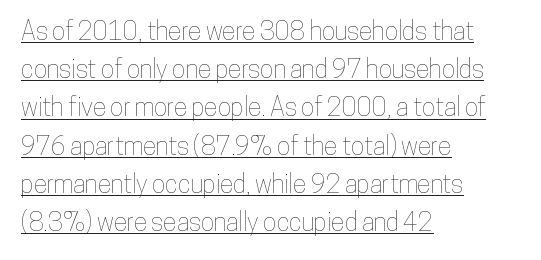
{"italic": "no", "underline": "yes", "align": "left", "line_spacing": "normal", "line_spacing_ratio": 1.53, "letter_spacing": "normal", "letter_spacing_em": 0.0, "glyph_px": 25}
